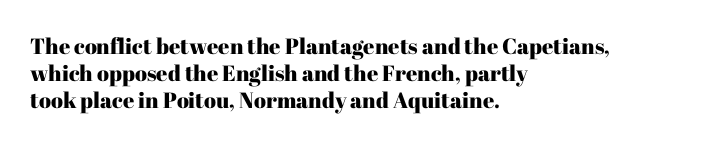
The image shows 22 px text type, upright; set left-aligned, line spacing 1.22x, normal letter spacing, not underlined.
